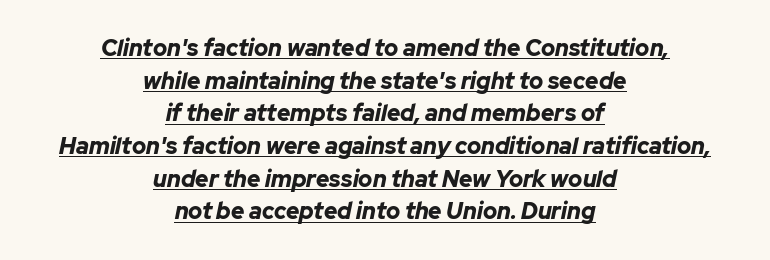
How heavy is the stroke? Heavy — this is a bold. Slanted lettering throughout. Layout note: lines centered. Somebody hit Ctrl+U on this one — the words are underlined. What's the leading like? Ordinary, nothing unusual. In terms of letterspacing, this is plain default setting.
